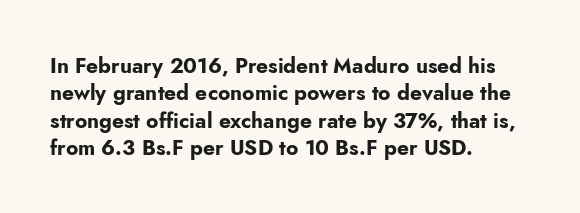
The rendering anchors every line to the left-hand side. This is the regular roman posture of the typeface. A normal amount of white space separates one row of letters from the next. The face used here is rendered with its standard letterfit. A clean baseline with only descenders dipping below it. The sample has been set heavy, in full bold.
